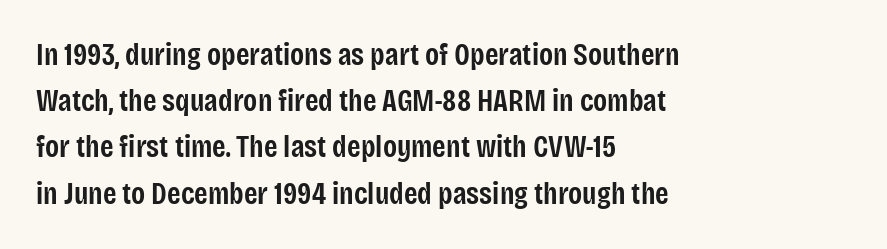
{"serif": "no", "italic": "no", "bold": "semi", "weight": "semibold", "width": "condensed", "stroke_contrast": "low", "x_height": "large", "monospaced": "no", "underline": "no", "align": "left", "line_spacing": "normal", "line_spacing_ratio": 1.49, "letter_spacing": "normal", "letter_spacing_em": 0.0, "glyph_px": 31}
